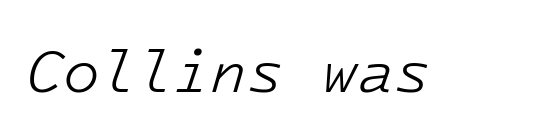
{"italic": "yes", "lean": "right", "slant_degrees": 16, "bold": "no", "weight": "light", "width": "normal", "stroke_contrast": "low", "x_height": "medium", "monospaced": "yes", "underline": "no", "letter_spacing": "normal", "letter_spacing_em": 0.0, "glyph_px": 60}
